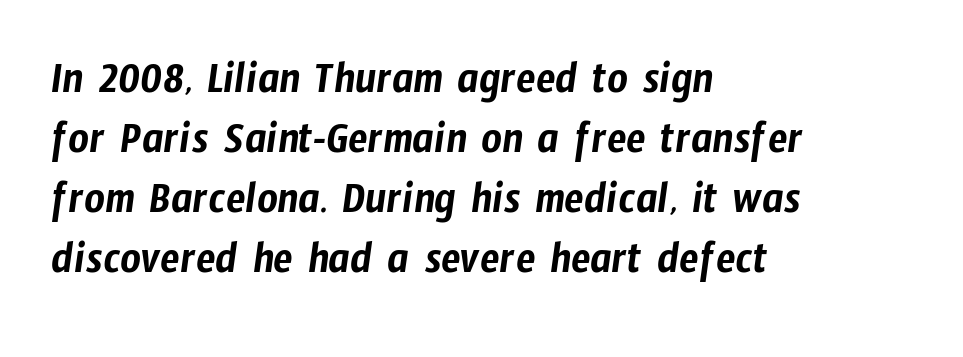
{"serif": "no", "width": "condensed", "stroke_contrast": "low", "x_height": "medium", "monospaced": "no", "underline": "no", "align": "left", "line_spacing": "normal", "line_spacing_ratio": 1.33, "letter_spacing": "normal", "letter_spacing_em": 0.0, "glyph_px": 45}
